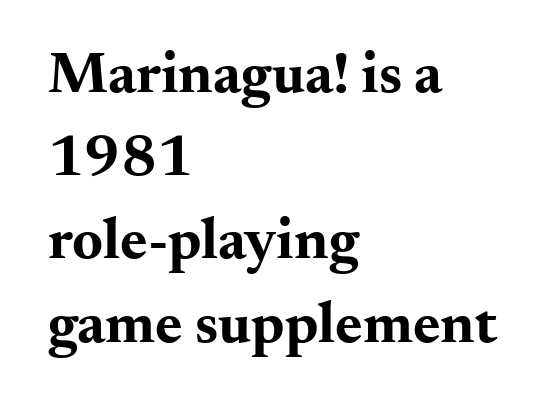
Horizontal bands of white between lines are of average thickness. Typeset ragged right — the left edge is the straight one. Characters remain perfectly vertical along every line. The letters advance in unequal steps, a hallmark of proportional type.
